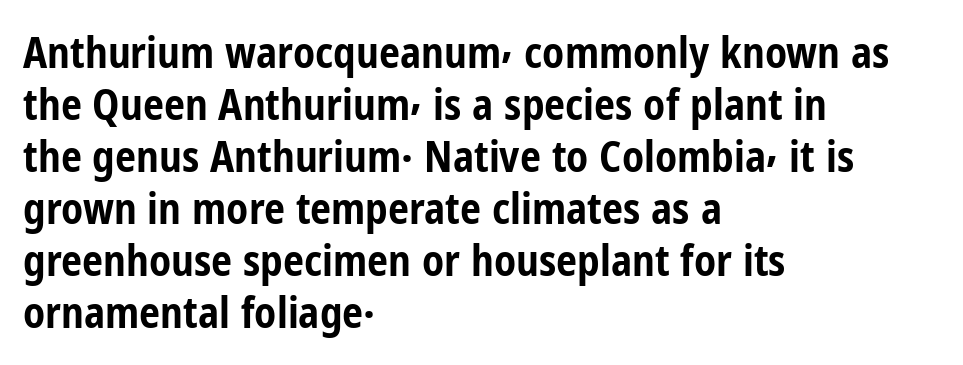
The image shows 42 px bold, condensed sans-serif type, upright; set left-aligned, line spacing 1.24x, normal letter spacing, not underlined; low stroke contrast and a medium x-height.
